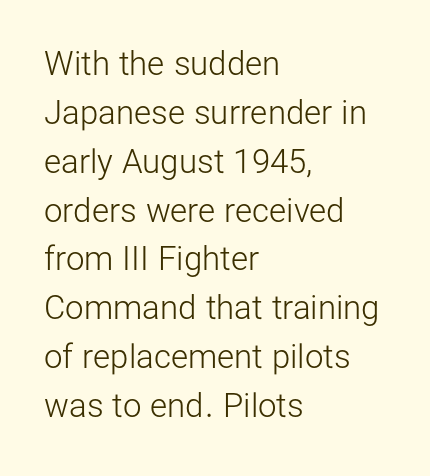
This sample is left-justified, so line endings fall wherever the words run out. Each stroke keeps to a modest, everyday thickness or less. Any mark beneath the type? The region is blank. You could not count columns in this text — the font is proportionally spaced.
